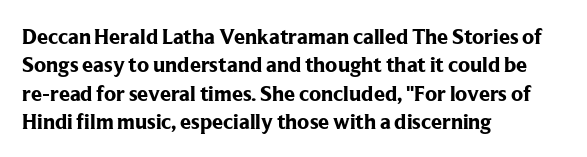
This is the regular roman posture of the typeface. The lines in this sample share a left origin and differ only in where they stop. Standard letterfit; no display-style spreading of the glyphs. Heavy-handed strokes throughout: this text is bold. The space directly below the letters is spotless.
